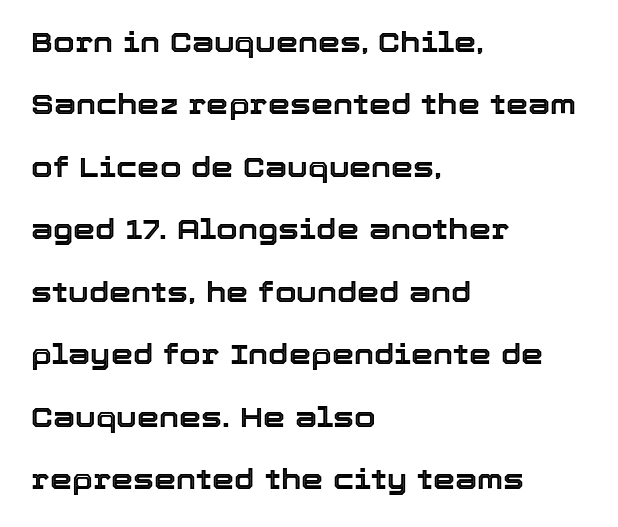
{"italic": "no", "width": "normal", "x_height": "medium", "monospaced": "no", "underline": "no", "align": "left", "line_spacing": "loose", "line_spacing_ratio": 2.23, "letter_spacing": "normal", "letter_spacing_em": 0.0, "glyph_px": 28}
